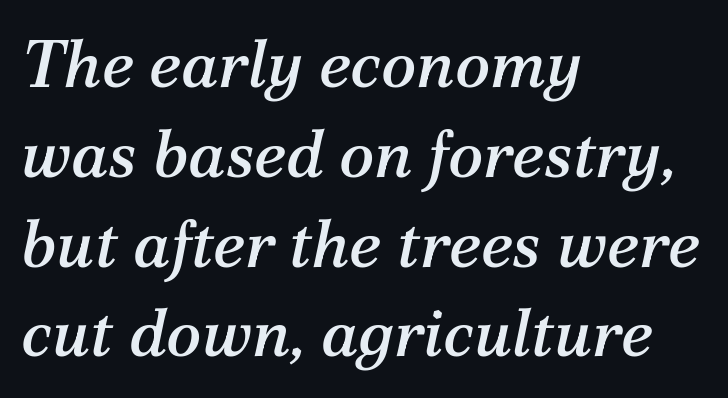
Q: Is the text italic (slanted)? A: Yes, it leans right by about 12 degrees.
Q: Is the typeface a serif or a sans-serif typeface? A: Serif.
Q: Is the text underlined? A: No.
Q: How is the paragraph aligned? A: Left-aligned.
Q: Is the spacing between letters normal or unusually wide? A: Normal.
Q: Is the spacing between lines tight, normal or loose? A: Normal.
Q: Width (condensed, normal, or wide)? A: Normal.
Q: Stroke contrast? A: Medium.
Q: x-height? A: Medium.
Q: Monospaced? A: No.
